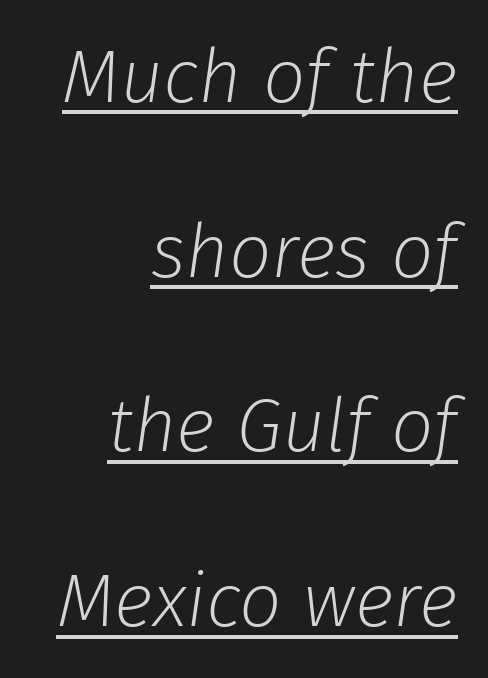
{"italic": "yes", "lean": "right", "slant_degrees": 8, "bold": "no", "weight": "light", "width": "normal", "stroke_contrast": "low", "x_height": "medium", "monospaced": "no", "underline": "yes", "align": "right", "line_spacing": "loose", "line_spacing_ratio": 2.33, "letter_spacing": "normal", "letter_spacing_em": 0.0, "glyph_px": 75}
